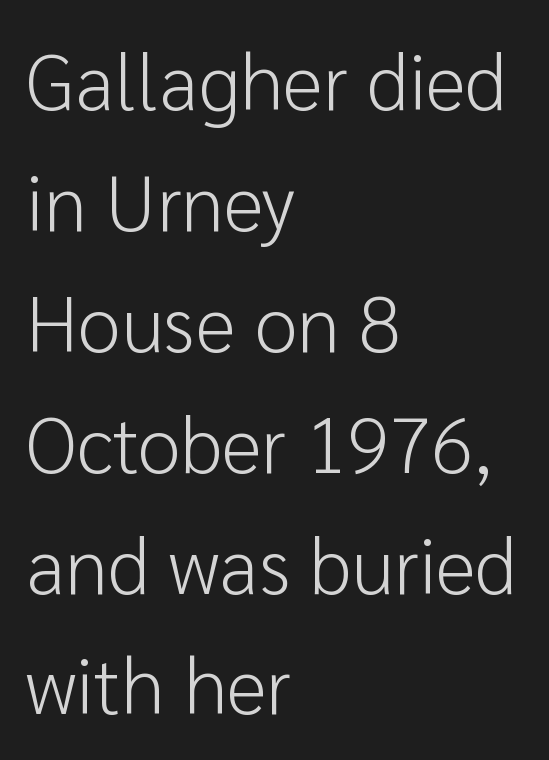
The image shows 78 px light sans-serif type, upright; set left-aligned, normal line spacing (1.55x), normal letter spacing, not underlined; low stroke contrast and a medium x-height.
